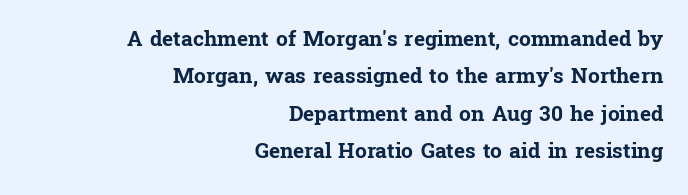
Tracking here is standard; glyphs follow each other at the usual distance. The lettering stays uniformly vertical, giving the passage a roman look. Descenders hang freely into open space. Its strokes are broad and dark, the hallmark of bold type.
